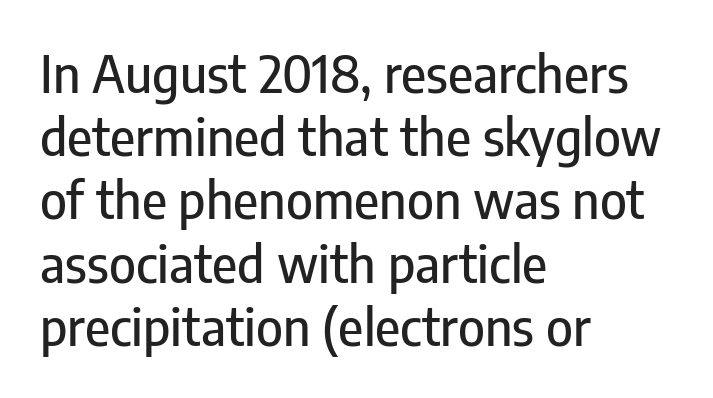
{"serif": "no", "italic": "no", "width": "condensed", "stroke_contrast": "low", "x_height": "medium", "monospaced": "no", "underline": "no", "align": "left", "line_spacing_ratio": 1.24, "letter_spacing": "normal", "letter_spacing_em": 0.0, "glyph_px": 51}
